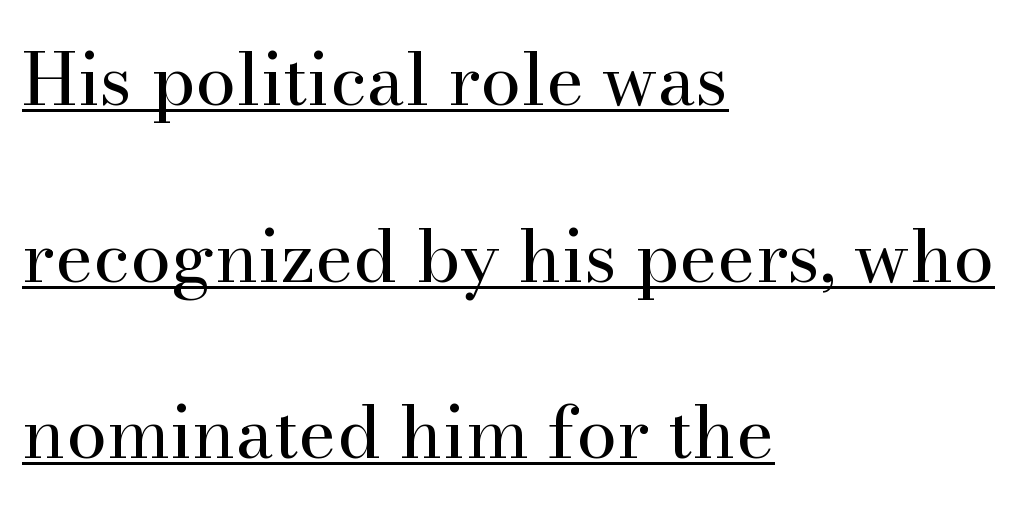
Q: Is the text bold? A: No.
Q: Is the text italic (slanted)? A: No, it is upright.
Q: Is the typeface a serif or a sans-serif typeface? A: Serif.
Q: Is the text underlined? A: Yes.
Q: How is the paragraph aligned? A: Left-aligned.
Q: Is the spacing between letters normal or unusually wide? A: Normal.
Q: Is the spacing between lines tight, normal or loose? A: Loose.
Q: Width (condensed, normal, or wide)? A: Normal.
Q: Stroke contrast? A: High.
Q: x-height? A: Small.
Q: Monospaced? A: No.
